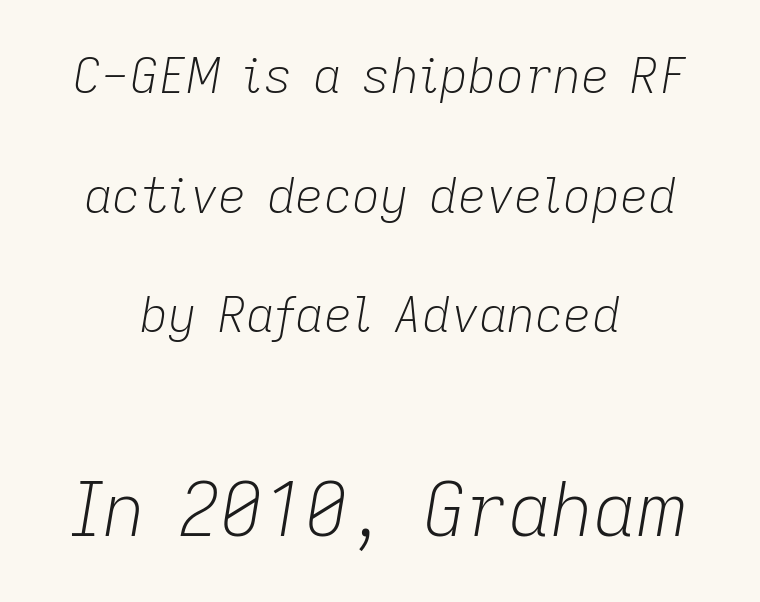
Q: Is the text bold? A: No.
Q: Is the text italic (slanted)? A: Yes, it leans right by about 9 degrees.
Q: Is the text underlined? A: No.
Q: How is the paragraph aligned? A: Centered.
Q: Is the spacing between letters normal or unusually wide? A: Normal.
Q: Is the spacing between lines tight, normal or loose? A: Loose.
Q: Which block of text is set in a larger size, the first (top) or the second (bottom)? A: The second (bottom) one.
Q: Width (condensed, normal, or wide)? A: Normal.
Q: Stroke contrast? A: Low.
Q: x-height? A: Medium.
Q: Monospaced? A: No.
